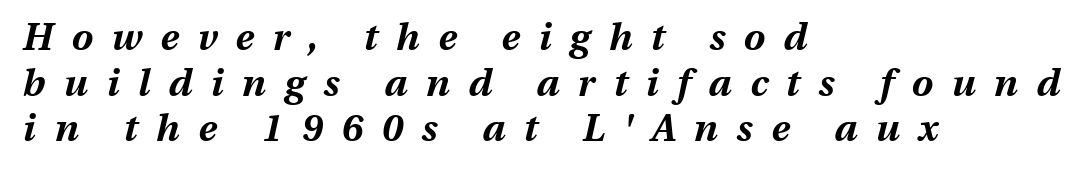
The image shows 38 px bold type, italic (leaning right); set left-aligned, line spacing 1.2x, unusually wide letter spacing (+0.49 em), not underlined; medium stroke contrast and a medium x-height.
